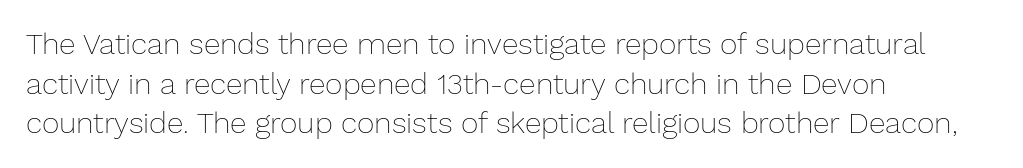
Q: Is the text bold? A: No.
Q: Is the text italic (slanted)? A: No, it is upright.
Q: Is the text underlined? A: No.
Q: How is the paragraph aligned? A: Left-aligned.
Q: Is the spacing between letters normal or unusually wide? A: Normal.
Q: Is the spacing between lines tight, normal or loose? A: Normal.
Q: Width (condensed, normal, or wide)? A: Normal.
Q: Stroke contrast? A: Low.
Q: x-height? A: Medium.
Q: Monospaced? A: No.
